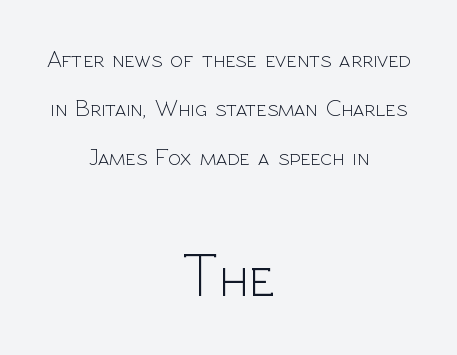
Size contrast runs from small at the top to large at the bottom. Widely set lines give the paragraph a tall, airy silhouette. Descender tails drop into unmarked territory. A typesetter would label this face a sans.
